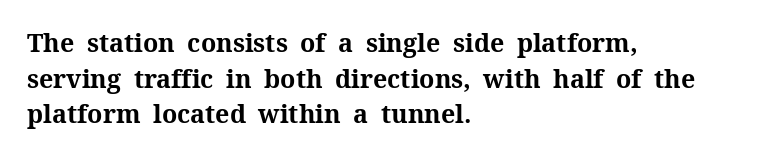
{"italic": "no", "bold": "yes", "underline": "no", "align": "left", "line_spacing": "normal", "line_spacing_ratio": 1.43, "letter_spacing": "normal", "letter_spacing_em": 0.0, "glyph_px": 25}
